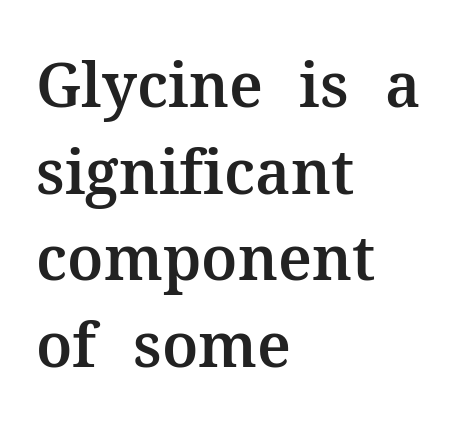
The image shows 61 px serif type, upright; set left-aligned, normal line spacing (1.42x), normal letter spacing, not underlined; medium stroke contrast and a medium x-height.
